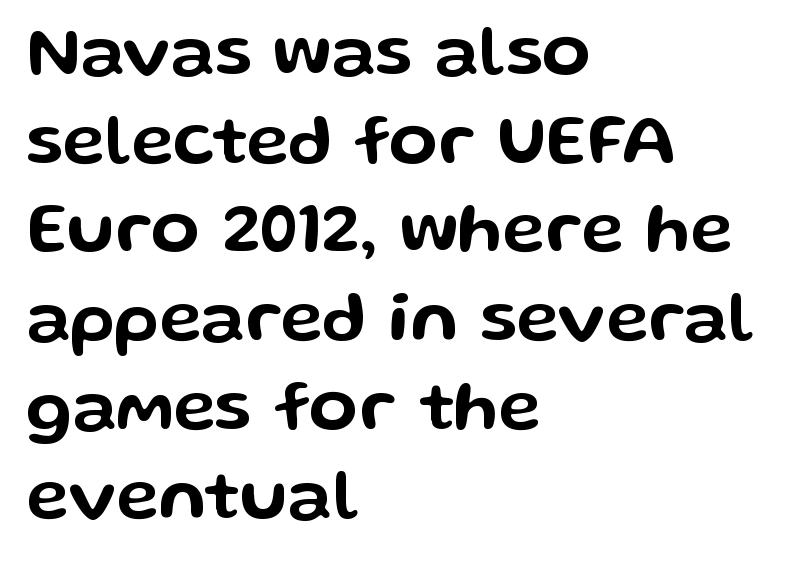
Plain, unruled lines of type. The setting favours the left margin, as ordinary paragraphs usually do. The rendering shows plain stroke endings on the letterforms — a sans-serif design. When letters stand straight like this, we call the style roman or upright. The letters advance in unequal steps, a hallmark of proportional type. The letterforms sit shoulder to shoulder at normal distance.
